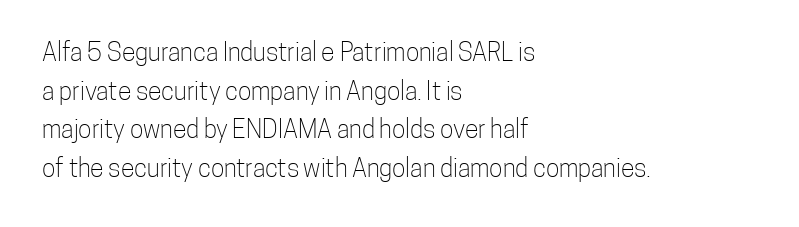
Q: Is the text bold? A: No.
Q: Is the text italic (slanted)? A: No, it is upright.
Q: Is the text underlined? A: No.
Q: How is the paragraph aligned? A: Left-aligned.
Q: Is the spacing between letters normal or unusually wide? A: Normal.
Q: Is the spacing between lines tight, normal or loose? A: Normal.
